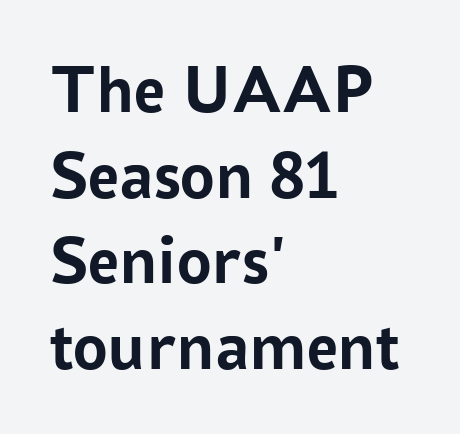
Q: Is the text bold? A: Yes.
Q: Is the text italic (slanted)? A: No, it is upright.
Q: Is the typeface a serif or a sans-serif typeface? A: Sans-serif.
Q: Is the text underlined? A: No.
Q: How is the paragraph aligned? A: Left-aligned.
Q: Is the spacing between letters normal or unusually wide? A: Normal.
Q: Width (condensed, normal, or wide)? A: Normal.
Q: Stroke contrast? A: Low.
Q: x-height? A: Medium.
Q: Monospaced? A: No.
